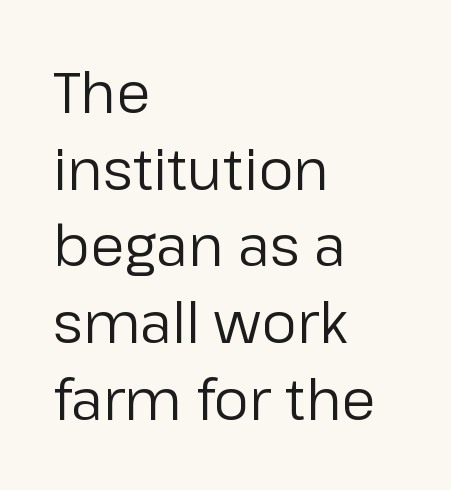
Q: Is the text bold? A: No.
Q: Is the text italic (slanted)? A: No, it is upright.
Q: Is the typeface a serif or a sans-serif typeface? A: Sans-serif.
Q: Is the text underlined? A: No.
Q: How is the paragraph aligned? A: Left-aligned.
Q: Is the spacing between letters normal or unusually wide? A: Normal.
Q: Is the spacing between lines tight, normal or loose? A: Normal.
Q: Width (condensed, normal, or wide)? A: Normal.
Q: Stroke contrast? A: Low.
Q: x-height? A: Medium.
Q: Monospaced? A: No.
